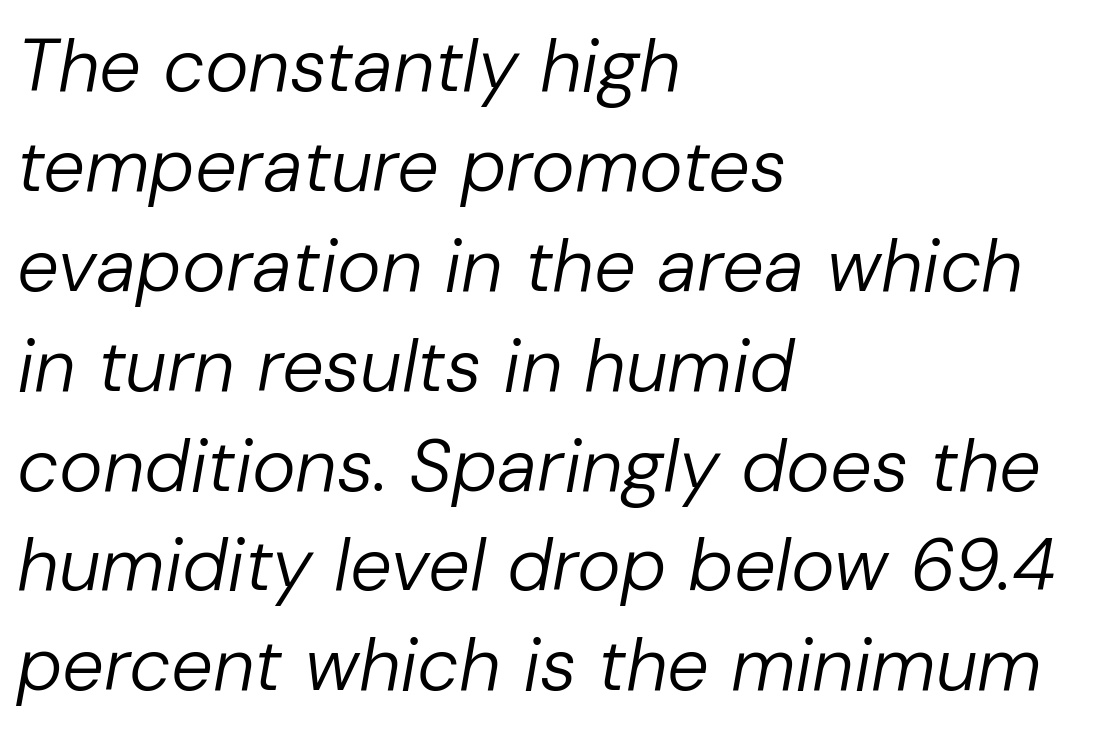
The image shows 74 px regular-weight type, italic (leaning right); set left-aligned, normal line spacing (1.35x), normal letter spacing, not underlined; low stroke contrast and a medium x-height.
